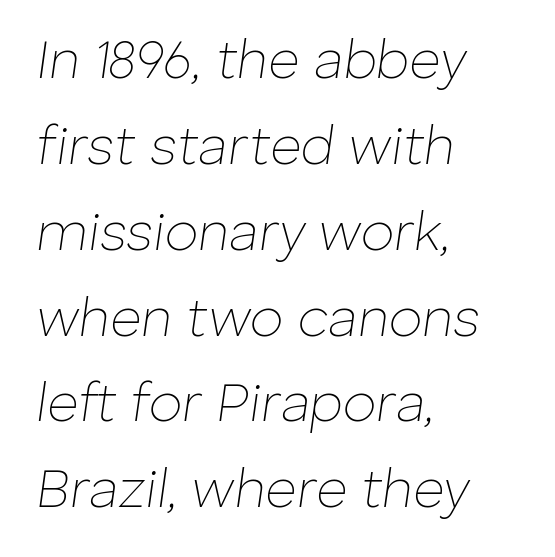
Q: Is the text bold? A: No.
Q: Is the text italic (slanted)? A: Yes, it leans right by about 8 degrees.
Q: Is the text underlined? A: No.
Q: How is the paragraph aligned? A: Left-aligned.
Q: Is the spacing between letters normal or unusually wide? A: Normal.
Q: Is the spacing between lines tight, normal or loose? A: Normal.
Q: Width (condensed, normal, or wide)? A: Normal.
Q: Stroke contrast? A: Low.
Q: x-height? A: Medium.
Q: Monospaced? A: No.
